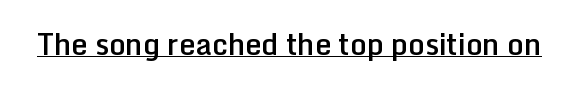
Q: Is the text bold? A: Semi-bold.
Q: Is the text italic (slanted)? A: No, it is upright.
Q: Is the typeface a serif or a sans-serif typeface? A: Sans-serif.
Q: Is the text underlined? A: Yes.
Q: Is the spacing between letters normal or unusually wide? A: Normal.
Q: Width (condensed, normal, or wide)? A: Normal.
Q: Stroke contrast? A: Low.
Q: x-height? A: Medium.
Q: Monospaced? A: No.
